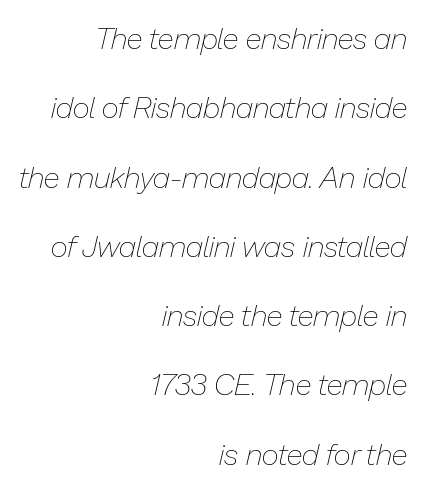
The image shows 30 px thin type, italic (leaning right); set right-aligned, loose line spacing (2.31x), normal letter spacing, not underlined; low stroke contrast and a medium x-height.
